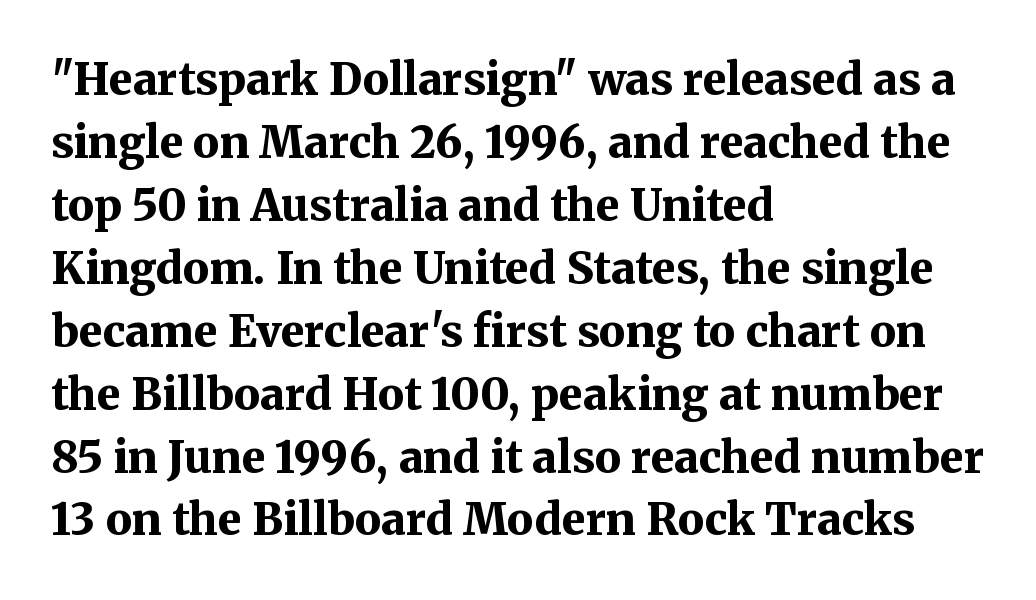
The image shows 44 px bold serif type, upright; set left-aligned, normal line spacing (1.43x), normal letter spacing, not underlined; medium stroke contrast and a medium x-height.
